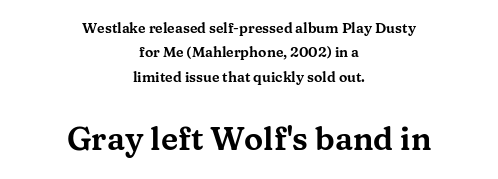
Do the characters align in a grid? No, the font is proportional. This rendering employs a face with finishing strokes, i.e., a serif. Compared with a flush-left layout, this one balances lines on the center instead. Letter spacing: default. Small over large — that's the arrangement of the two blocks here. Check the space under the baseline: it is left empty.
